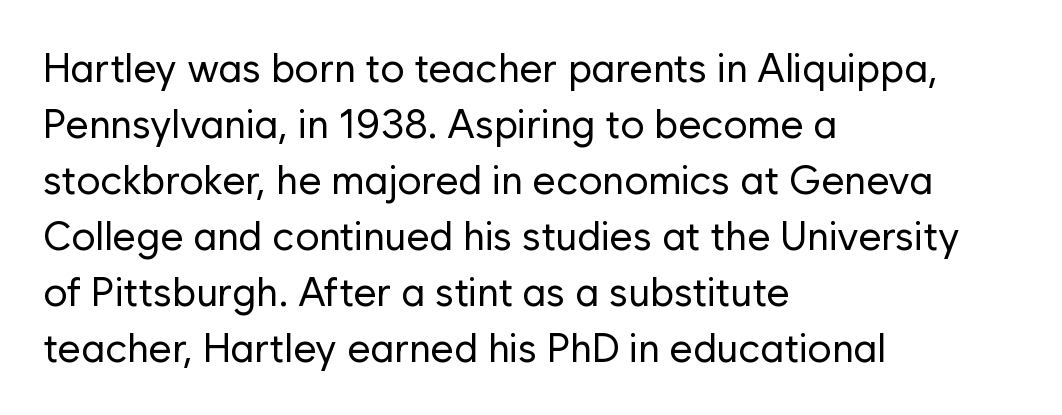
The image shows 40 px regular-weight sans-serif type, upright; set left-aligned, normal line spacing (1.4x), normal letter spacing, not underlined; low stroke contrast and a medium x-height.
